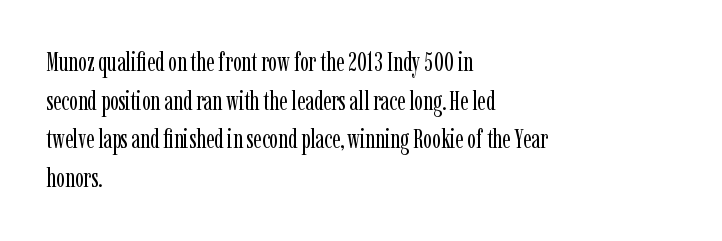
Posture: vertical. The weight tops out at a normal text grade. Words appear dense and cohesive because spacing is normal. If you drew a ruler down the left edge, every line would touch it. Line spacing here is normal. Underline: absent.
